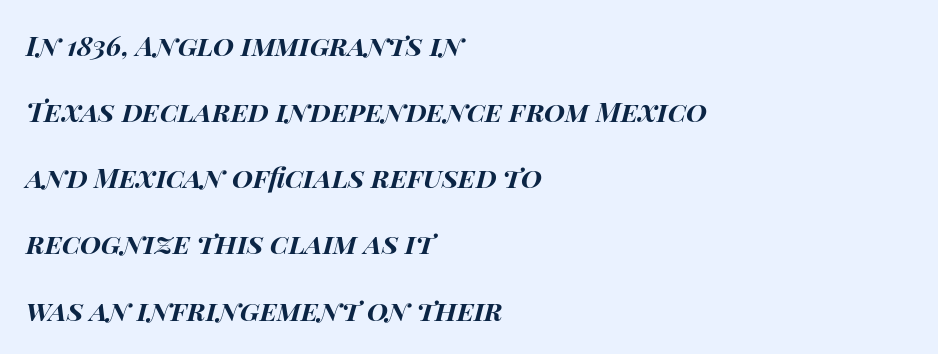
The words here are not underlined. Rows of type keep a wide berth in the vertical direction. Bold? Absolutely — the strokes are thick and heavy. Letter spacing: default.
